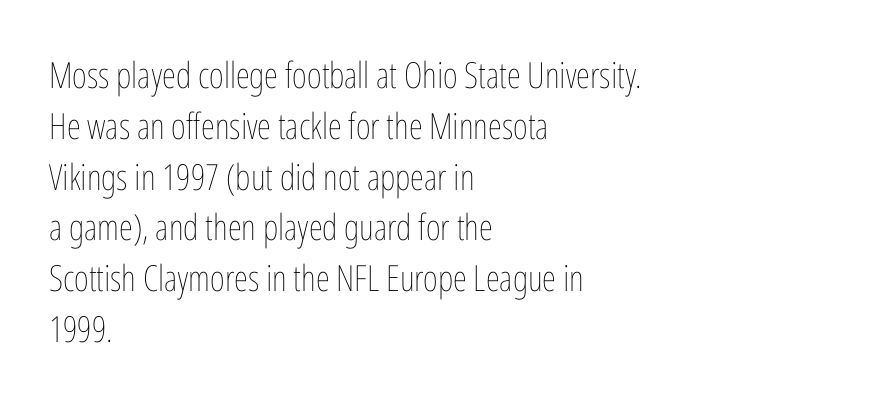
Q: Is the text bold? A: No.
Q: Is the text italic (slanted)? A: No, it is upright.
Q: Is the text underlined? A: No.
Q: How is the paragraph aligned? A: Left-aligned.
Q: Is the spacing between letters normal or unusually wide? A: Normal.
Q: Is the spacing between lines tight, normal or loose? A: Normal.
Q: Width (condensed, normal, or wide)? A: Condensed.
Q: Stroke contrast? A: Low.
Q: x-height? A: Medium.
Q: Monospaced? A: No.
